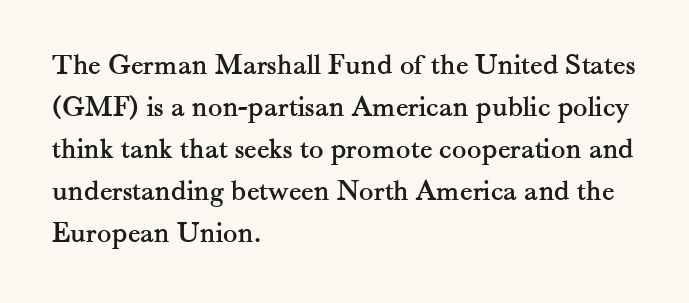
Q: Is the text italic (slanted)? A: No, it is upright.
Q: Is the typeface a serif or a sans-serif typeface? A: Serif.
Q: Is the text underlined? A: No.
Q: How is the paragraph aligned? A: Left-aligned.
Q: Is the spacing between letters normal or unusually wide? A: Normal.
Q: Is the spacing between lines tight, normal or loose? A: Normal.
Q: Width (condensed, normal, or wide)? A: Normal.
Q: Stroke contrast? A: Medium.
Q: x-height? A: Small.
Q: Monospaced? A: No.
